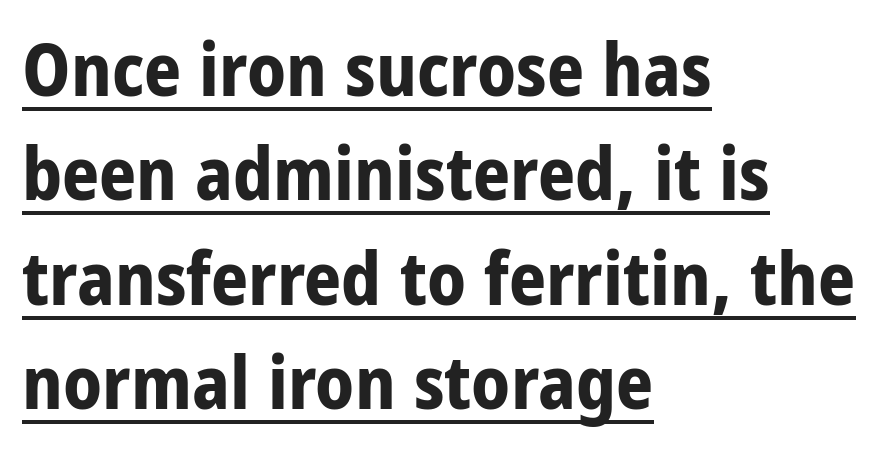
Each letter keeps its own natural width here, so spacing adapts to shape. Stroke terminals: plain, sans-serif. No extra tracking has been applied to these lines. Caption: multi-line text, flush left, ragged right. Quick note: interline space is typical.
